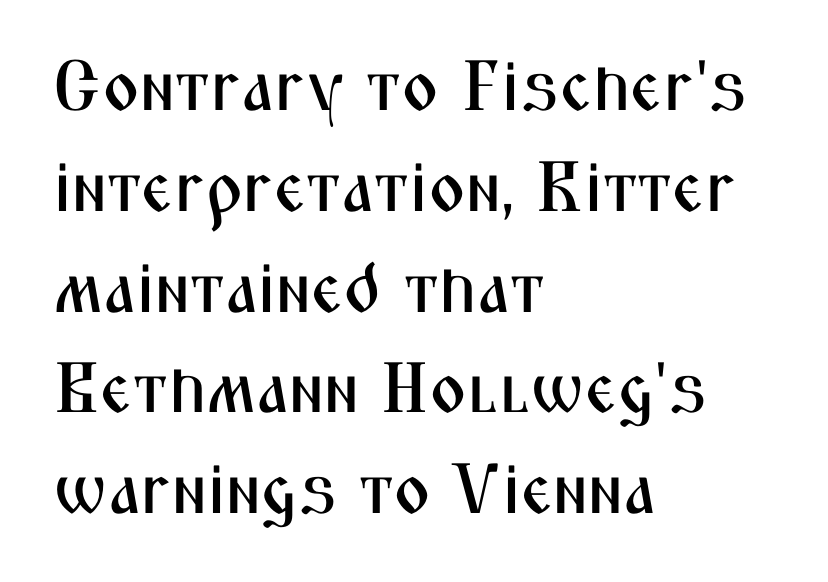
Q: Is the text italic (slanted)? A: No, it is upright.
Q: Is the typeface a serif or a sans-serif typeface? A: Sans-serif.
Q: Is the text underlined? A: No.
Q: How is the paragraph aligned? A: Left-aligned.
Q: Is the spacing between letters normal or unusually wide? A: Normal.
Q: Is the spacing between lines tight, normal or loose? A: Normal.
Q: Width (condensed, normal, or wide)? A: Condensed.
Q: Stroke contrast? A: Medium.
Q: x-height? A: Medium.
Q: Monospaced? A: No.
